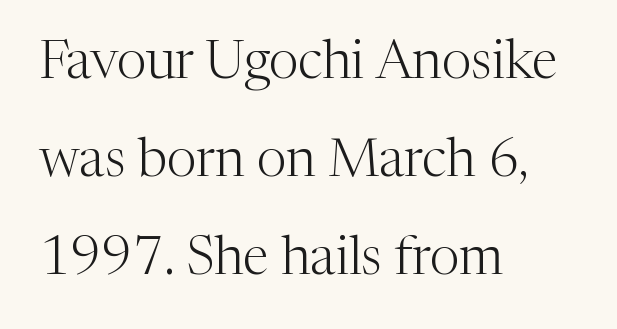
{"serif": "yes", "italic": "no", "bold": "no", "weight": "light", "width": "normal", "stroke_contrast": "medium", "x_height": "medium", "monospaced": "no", "underline": "no", "align": "left", "line_spacing_ratio": 1.85, "letter_spacing": "normal", "letter_spacing_em": 0.0, "glyph_px": 53}
